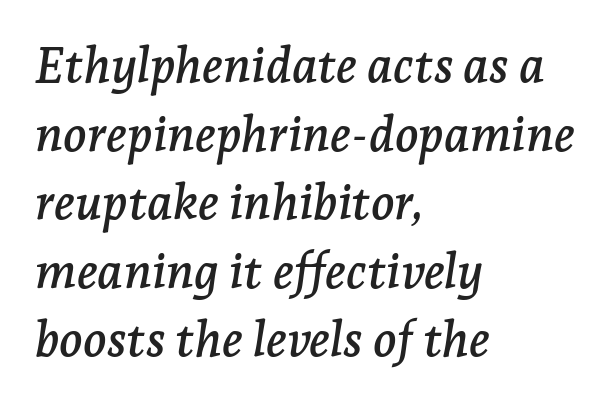
The image shows 49 px serif type, italic (leaning right); set left-aligned, normal line spacing (1.4x), normal letter spacing, not underlined; low stroke contrast and a medium x-height.
